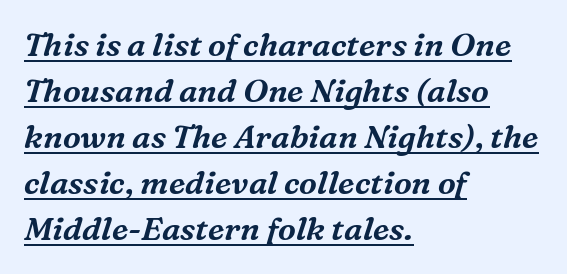
Line starts are locked; line ends wander. These lines are rendered in a variable-pitch font. Short note: letters normally spaced. The letters are slanted; this is an italic face. Line spacing here is normal.
